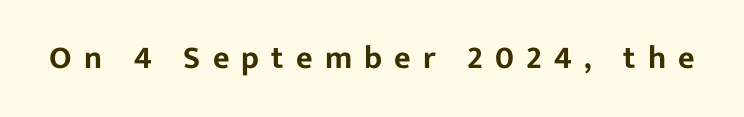
{"serif": "no", "italic": "no", "width": "normal", "stroke_contrast": "low", "x_height": "medium", "monospaced": "no", "underline": "no", "letter_spacing": "wide", "letter_spacing_em": 0.38, "glyph_px": 32}
